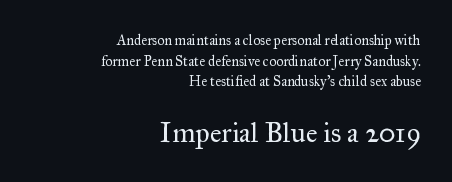
{"serif": "yes", "italic": "no", "bold": "no", "weight": "regular", "width": "normal", "stroke_contrast": "medium", "x_height": "small", "monospaced": "no", "underline": "no", "align": "right", "line_spacing": "normal", "line_spacing_ratio": 1.47, "letter_spacing": "normal", "letter_spacing_em": 0.0, "larger_block": "second", "size_ratio": 2.0, "glyph_px": 28}
